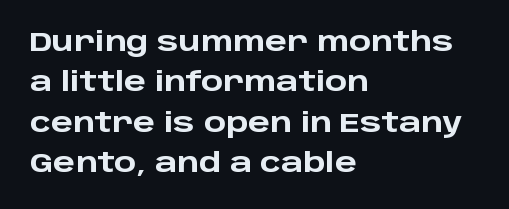
{"italic": "no", "bold": "yes", "underline": "no", "align": "left", "line_spacing": "normal", "line_spacing_ratio": 1.55, "letter_spacing": "normal", "letter_spacing_em": 0.0, "glyph_px": 26}
